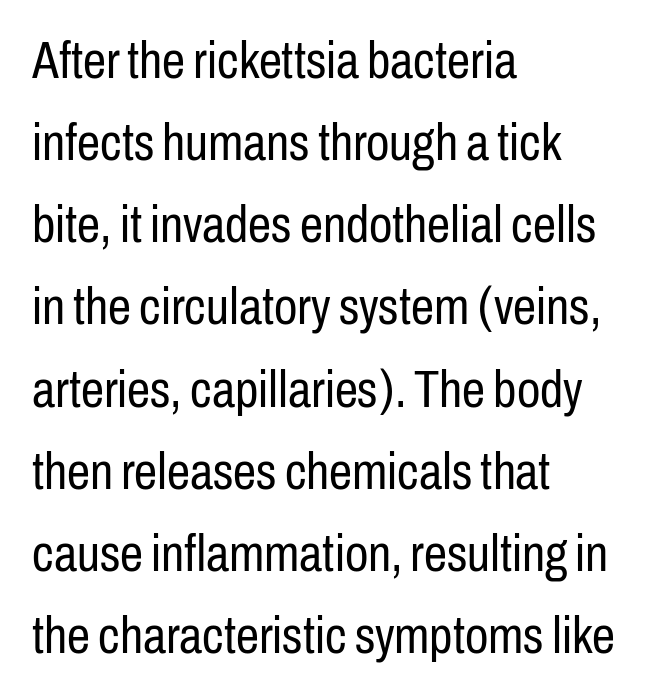
The image shows 52 px regular-weight, condensed sans-serif type, upright; set left-aligned, normal line spacing (1.58x), normal letter spacing, not underlined; low stroke contrast and a medium x-height.
